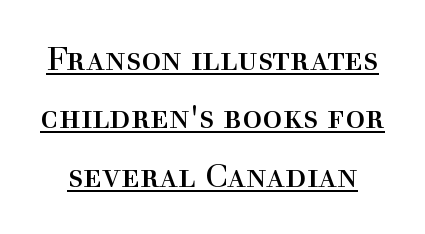
{"serif": "yes", "italic": "no", "bold": "no", "weight": "regular", "width": "normal", "x_height": "medium", "monospaced": "no", "underline": "yes", "line_spacing_ratio": 1.77, "letter_spacing": "normal", "letter_spacing_em": 0.0, "glyph_px": 33}
